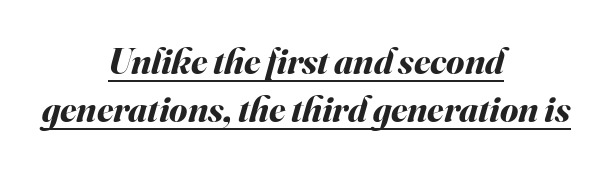
{"italic": "yes", "lean": "right", "slant_degrees": 16, "bold": "yes", "weight": "bold", "width": "normal", "stroke_contrast": "medium", "x_height": "small", "monospaced": "no", "underline": "yes", "align": "center", "line_spacing": "normal", "line_spacing_ratio": 1.3, "letter_spacing": "normal", "letter_spacing_em": 0.0, "glyph_px": 37}
